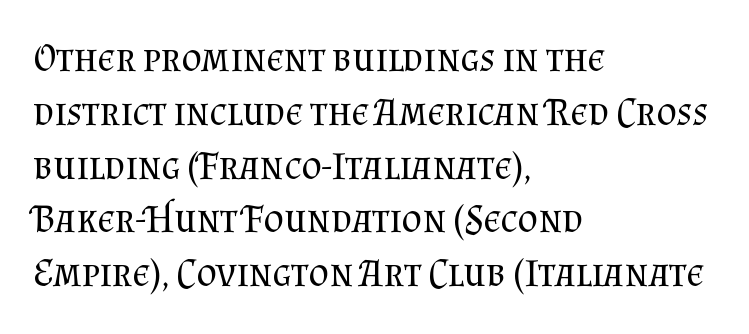
The image shows 39 px regular-weight serif type, upright; set left-aligned, normal line spacing (1.38x), normal letter spacing, not underlined; medium stroke contrast and a small x-height.
